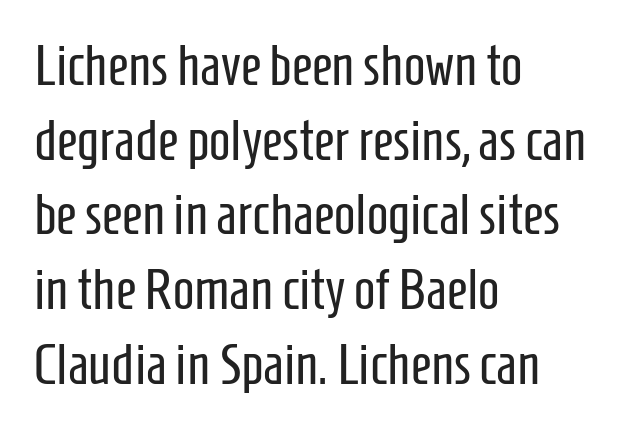
The image shows 57 px regular-weight, condensed sans-serif type, upright; set left-aligned, normal line spacing (1.31x), normal letter spacing, not underlined; low stroke contrast and a medium x-height.
